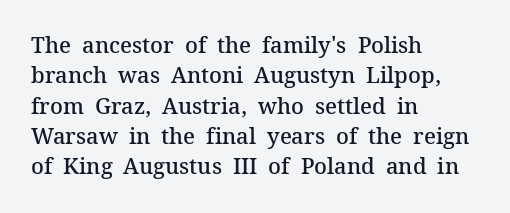
Q: Is the text bold? A: Semi-bold.
Q: Is the text italic (slanted)? A: No, it is upright.
Q: Is the text underlined? A: No.
Q: How is the paragraph aligned? A: Left-aligned.
Q: Is the spacing between letters normal or unusually wide? A: Normal.
Q: Is the spacing between lines tight, normal or loose? A: Normal.
